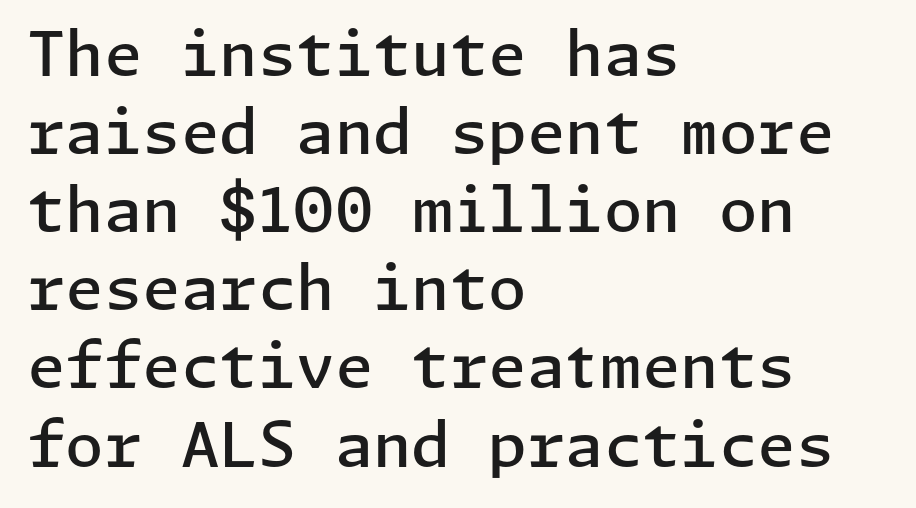
The image shows 62 px semibold sans-serif type, upright; set left-aligned, normal line spacing (1.26x), normal letter spacing, not underlined; low stroke contrast and a medium x-height.
